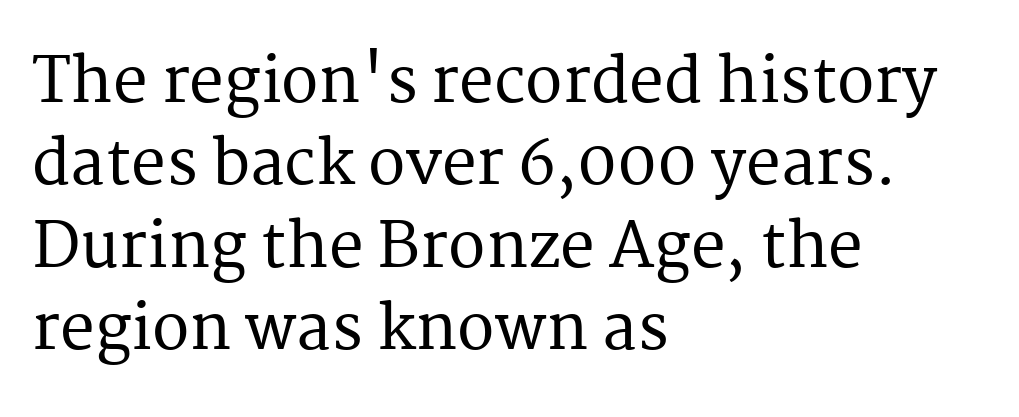
The image shows 62 px serif type, upright; set left-aligned, normal line spacing (1.33x), normal letter spacing, not underlined; medium stroke contrast and a medium x-height.
